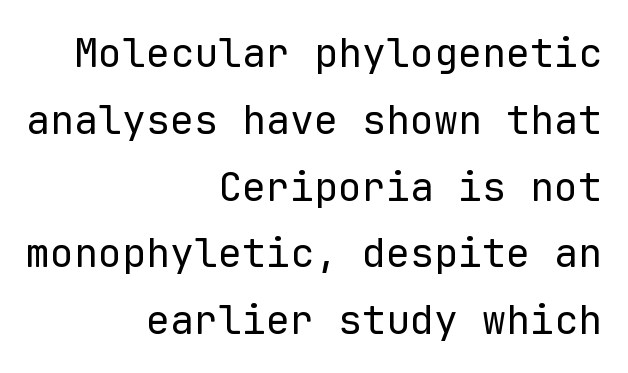
The image shows 40 px regular-weight sans-serif type, upright, monospaced; set right-aligned, normal line spacing (1.67x), normal letter spacing, not underlined; low stroke contrast and a medium x-height.
